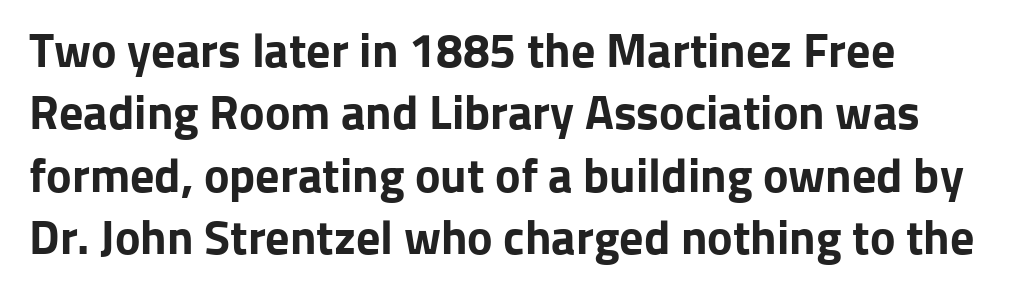
The passage shown is emphatically bold. The letters sit at their default tracking, neither squeezed nor spread. Font category for this specimen: sans-serif. Do the characters align in a grid? No, the font is proportional.
